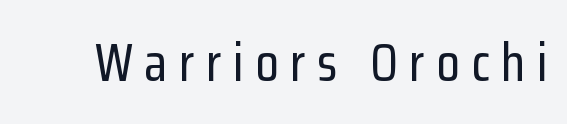
{"serif": "no", "italic": "no", "width": "condensed", "stroke_contrast": "low", "x_height": "medium", "monospaced": "no", "underline": "no", "letter_spacing": "wide", "letter_spacing_em": 0.21, "glyph_px": 54}
